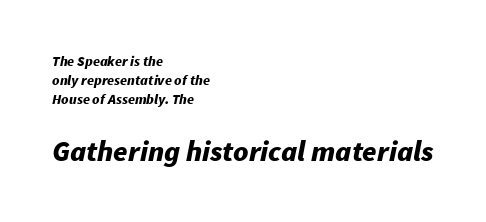
Rule under the text: the space is simply empty. Students, this is bold: see how much ink each stroke carries. Each new line begins a customary step beneath the previous one. This sample has the flowing, uneven cadence of proportional lettering. Every character sits at an angle, as italics do.
